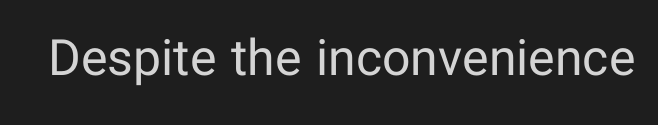
Q: Is the text bold? A: No.
Q: Is the text italic (slanted)? A: No, it is upright.
Q: Is the typeface a serif or a sans-serif typeface? A: Sans-serif.
Q: Is the text underlined? A: No.
Q: Is the spacing between letters normal or unusually wide? A: Normal.
Q: Width (condensed, normal, or wide)? A: Normal.
Q: Stroke contrast? A: Low.
Q: x-height? A: Medium.
Q: Monospaced? A: No.
